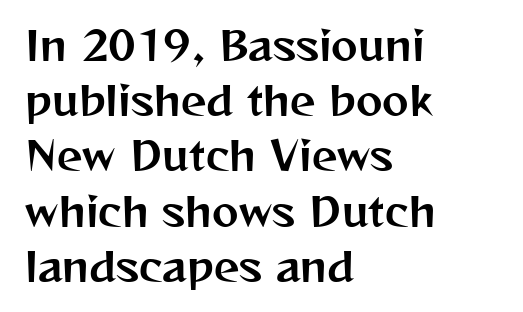
Q: Is the text italic (slanted)? A: No, it is upright.
Q: Is the typeface a serif or a sans-serif typeface? A: Sans-serif.
Q: Is the text underlined? A: No.
Q: How is the paragraph aligned? A: Left-aligned.
Q: Is the spacing between letters normal or unusually wide? A: Normal.
Q: Is the spacing between lines tight, normal or loose? A: Normal.
Q: Width (condensed, normal, or wide)? A: Normal.
Q: Stroke contrast? A: Medium.
Q: x-height? A: Medium.
Q: Monospaced? A: No.
